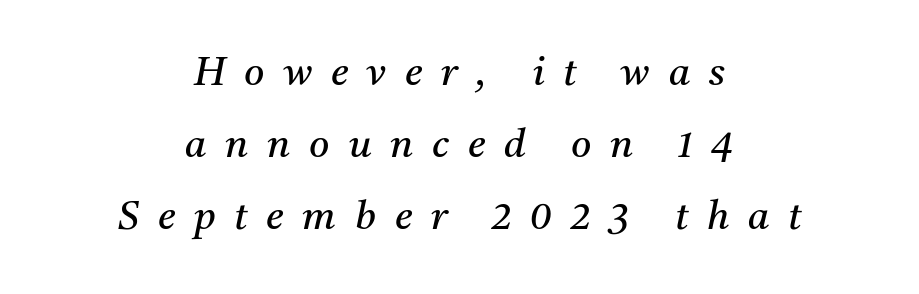
{"serif": "yes", "italic": "yes", "lean": "right", "slant_degrees": 11, "bold": "no", "weight": "regular", "width": "normal", "stroke_contrast": "medium", "x_height": "medium", "monospaced": "no", "underline": "no", "align": "center", "line_spacing_ratio": 1.84, "letter_spacing": "wide", "letter_spacing_em": 0.48, "glyph_px": 39}
